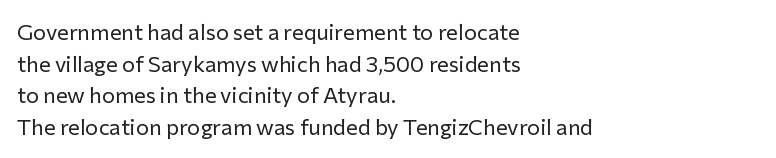
Ordinary non-slanted type is in use. Whoever set this chose a conventional vertical rhythm. Nothing unusual about the tracking: characters are spaced as the font intends. Every row of glyphs begins at an identical x-position on the left.
